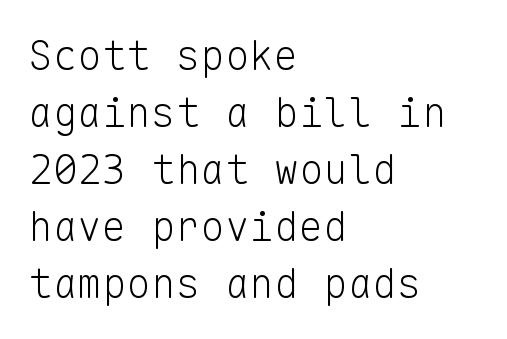
The image shows 41 px light sans-serif type, upright, monospaced; set left-aligned, normal line spacing (1.39x), normal letter spacing, not underlined; low stroke contrast and a medium x-height.
